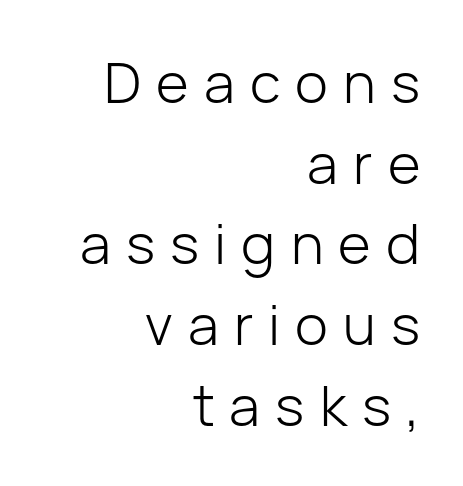
Q: Is the text bold? A: No.
Q: Is the text italic (slanted)? A: No, it is upright.
Q: Is the typeface a serif or a sans-serif typeface? A: Sans-serif.
Q: Is the text underlined? A: No.
Q: How is the paragraph aligned? A: Right-aligned.
Q: Is the spacing between letters normal or unusually wide? A: Unusually wide.
Q: Is the spacing between lines tight, normal or loose? A: Normal.
Q: Width (condensed, normal, or wide)? A: Normal.
Q: Stroke contrast? A: Low.
Q: x-height? A: Medium.
Q: Monospaced? A: No.
